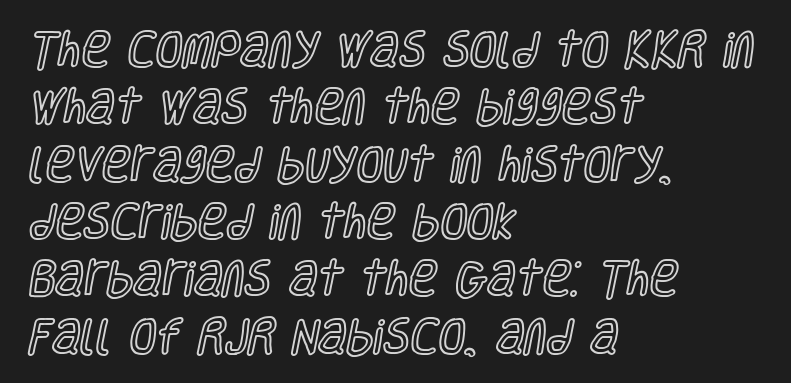
Standard letterfit; no display-style spreading of the glyphs. Lines of text with bare space underneath. The passage shown stacks its lines at a standard gap. You could not count columns in this text — the font is proportionally spaced. Typeset ragged right — the left edge is the straight one.
